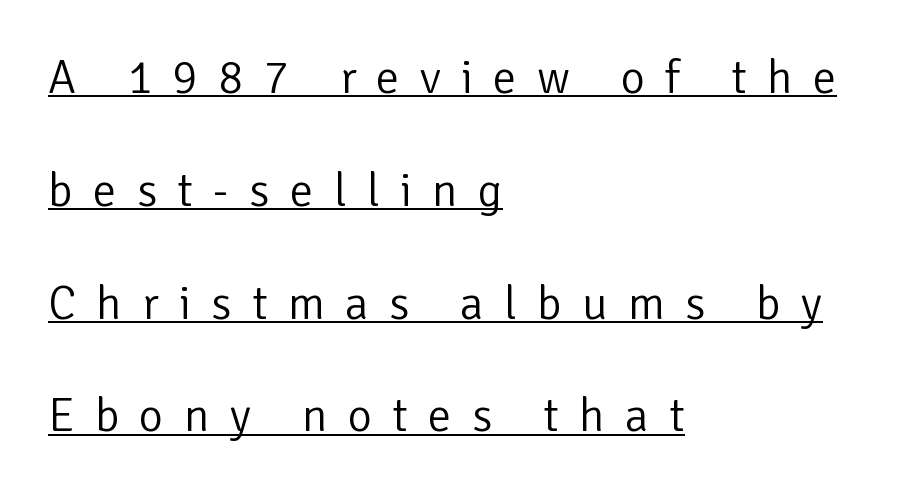
The image shows 47 px light sans-serif type, upright; set left-aligned, loose line spacing (2.4x), unusually wide letter spacing (+0.43 em), underlined; low stroke contrast and a medium x-height.
